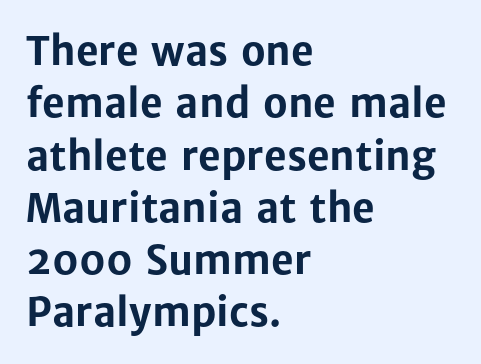
The image shows 39 px bold sans-serif type, upright; set left-aligned, normal line spacing (1.34x), normal letter spacing, not underlined; low stroke contrast and a medium x-height.
